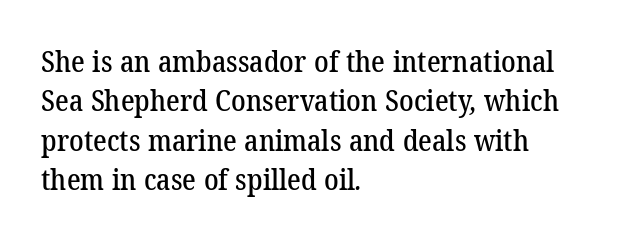
{"serif": "yes", "width": "normal", "stroke_contrast": "low", "x_height": "medium", "monospaced": "no", "underline": "no", "align": "left", "line_spacing": "normal", "line_spacing_ratio": 1.36, "letter_spacing": "normal", "letter_spacing_em": 0.0, "glyph_px": 29}
